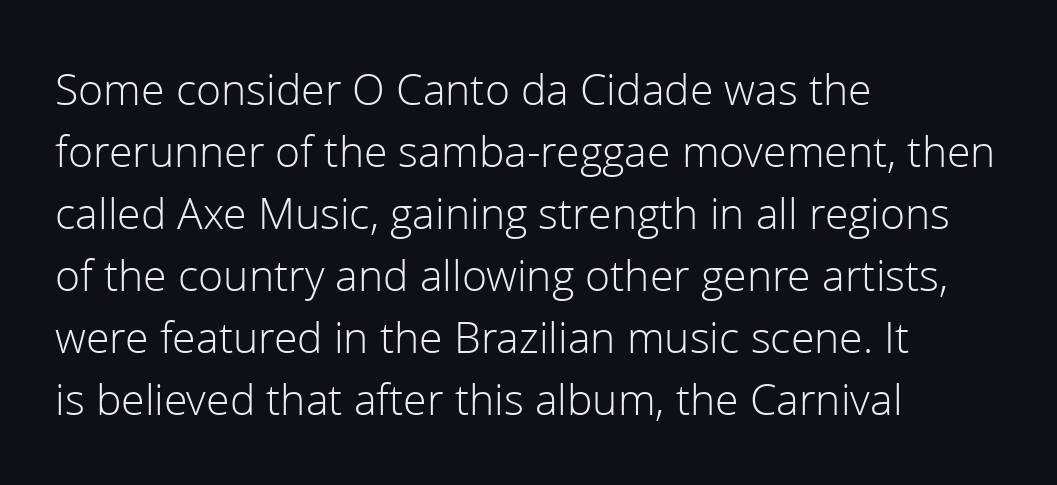
Q: Is the text bold? A: No.
Q: Is the text italic (slanted)? A: No, it is upright.
Q: Is the typeface a serif or a sans-serif typeface? A: Sans-serif.
Q: Is the text underlined? A: No.
Q: How is the paragraph aligned? A: Left-aligned.
Q: Is the spacing between letters normal or unusually wide? A: Normal.
Q: Is the spacing between lines tight, normal or loose? A: Normal.
Q: Width (condensed, normal, or wide)? A: Normal.
Q: Stroke contrast? A: Low.
Q: x-height? A: Medium.
Q: Monospaced? A: No.
